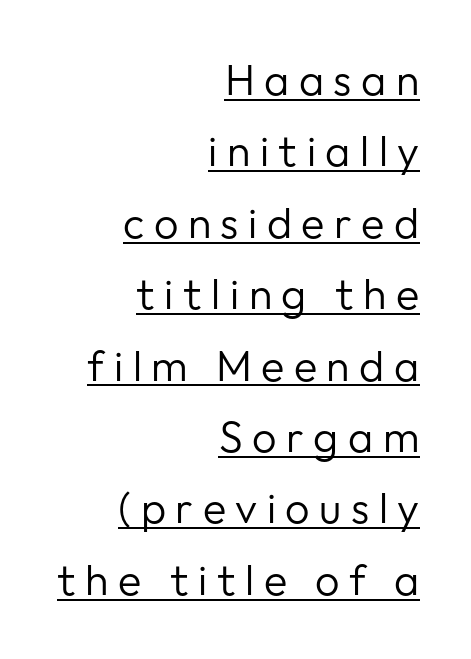
The image shows 43 px regular-weight sans-serif type, upright; set right-aligned, normal line spacing (1.66x), unusually wide letter spacing (+0.22 em), underlined; low stroke contrast and a medium x-height.
